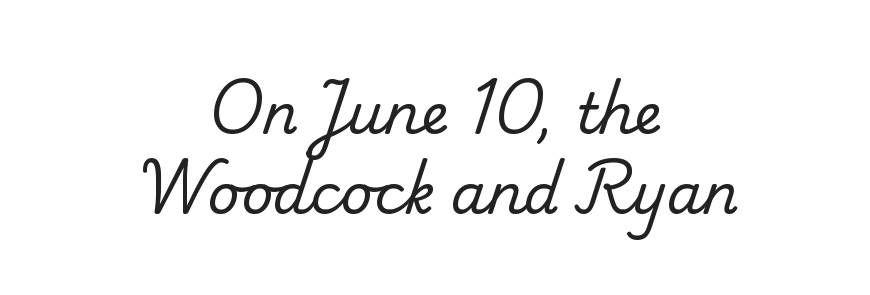
{"serif": "yes", "bold": "no", "weight": "regular", "width": "normal", "stroke_contrast": "low", "x_height": "small", "monospaced": "no", "underline": "no", "align": "center", "line_spacing": "normal", "line_spacing_ratio": 1.42, "letter_spacing": "normal", "letter_spacing_em": 0.0, "glyph_px": 56}
